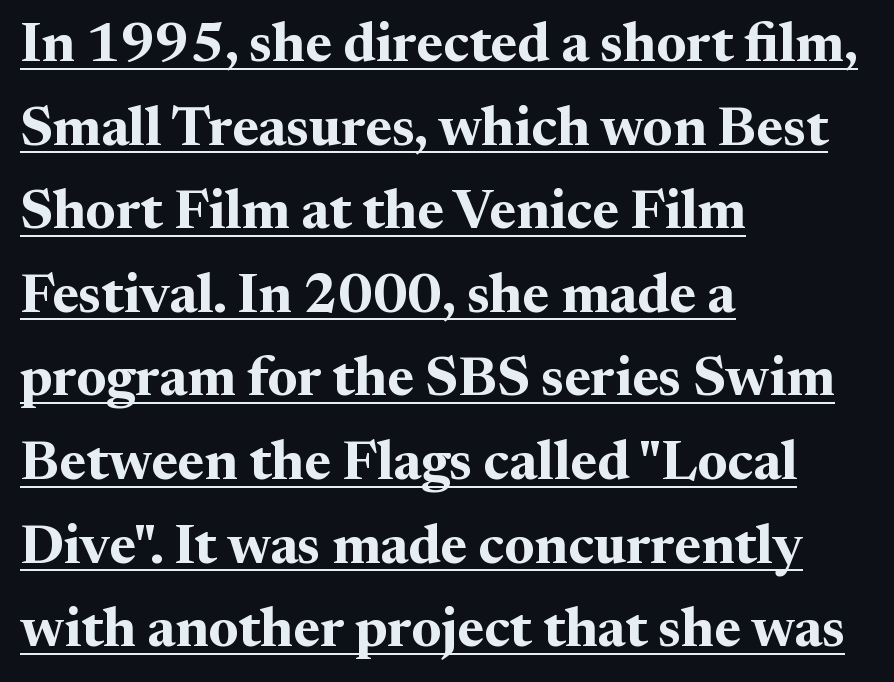
The image shows 55 px bold serif type, upright; set left-aligned, normal line spacing (1.52x), normal letter spacing, underlined; medium stroke contrast and a medium x-height.
